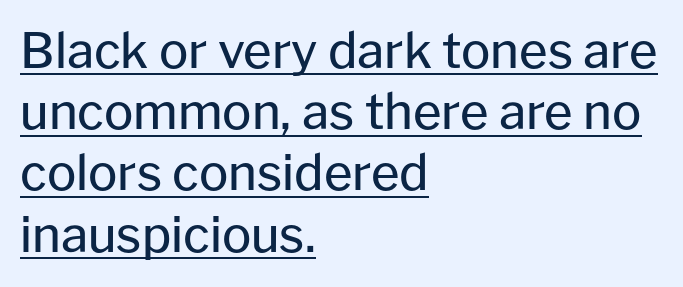
{"serif": "no", "italic": "no", "bold": "no", "weight": "regular", "width": "normal", "stroke_contrast": "low", "x_height": "medium", "monospaced": "no", "underline": "yes", "align": "left", "line_spacing": "normal", "line_spacing_ratio": 1.25, "letter_spacing": "normal", "letter_spacing_em": 0.0, "glyph_px": 49}
